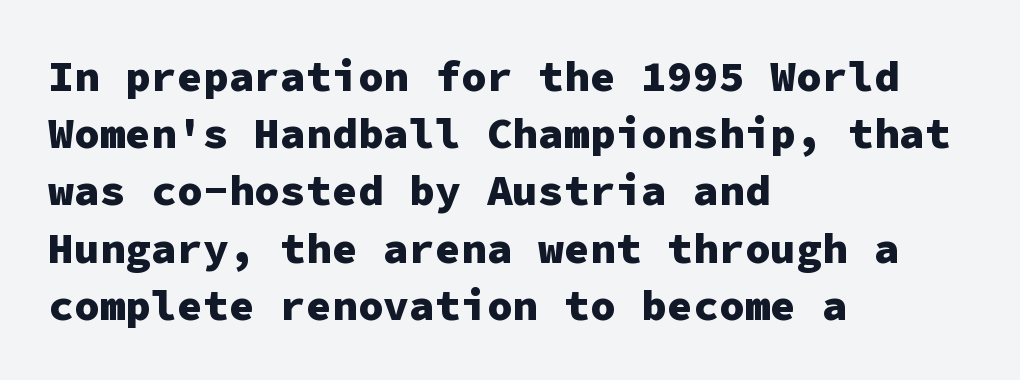
{"serif": "no", "italic": "no", "bold": "yes", "weight": "heavy", "width": "normal", "stroke_contrast": "low", "x_height": "medium", "monospaced": "yes", "underline": "no", "align": "left", "line_spacing": "normal", "line_spacing_ratio": 1.33, "letter_spacing": "normal", "letter_spacing_em": 0.0, "glyph_px": 43}
